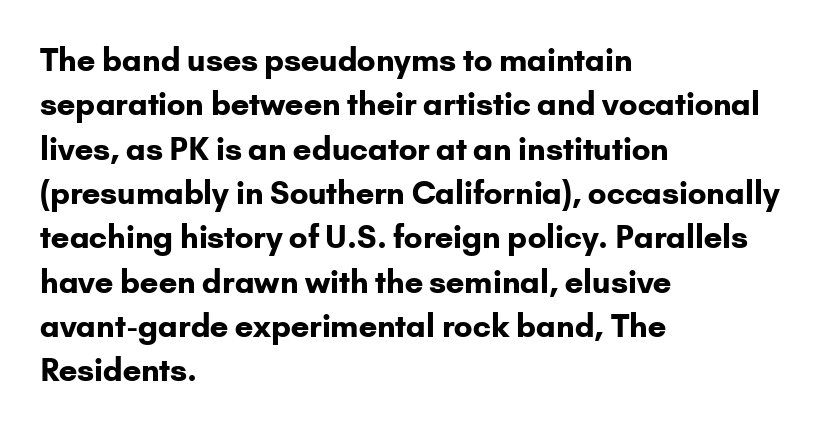
Compared with a centered layout, this one pins lines to the left instead. Weight check: bold — yes, fully. No italicization has been applied; the sample stays upright. This block has exactly the height ordinary leading produces. Look at the tracking — it's just the regular setting, nothing added. The glyphs in this specimen are sans serif.
